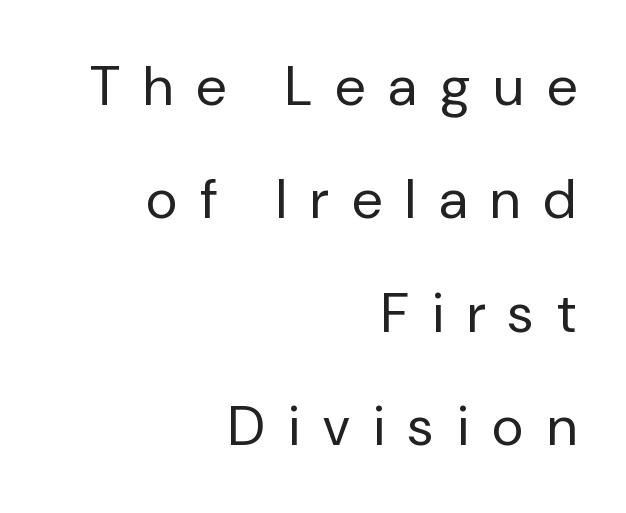
Typeset ragged left — the right edge is the straight one. No chunkiness to these letters — they're not bold. Does extra space separate the letters? Yes, quite a lot of it. Serif or sans? Sans — the stroke terminals are bare. You could not count columns in this text — the font is proportionally spaced.
